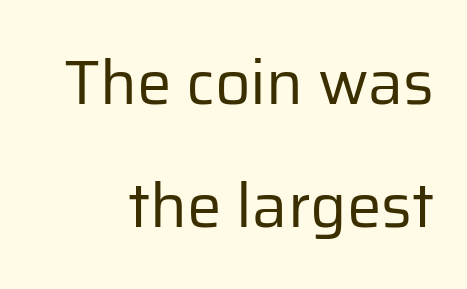
Q: Is the text bold? A: No.
Q: Is the text italic (slanted)? A: No, it is upright.
Q: Is the typeface a serif or a sans-serif typeface? A: Sans-serif.
Q: Is the text underlined? A: No.
Q: How is the paragraph aligned? A: Right-aligned.
Q: Is the spacing between letters normal or unusually wide? A: Normal.
Q: Is the spacing between lines tight, normal or loose? A: Loose.
Q: Width (condensed, normal, or wide)? A: Normal.
Q: Stroke contrast? A: Low.
Q: x-height? A: Medium.
Q: Monospaced? A: No.
